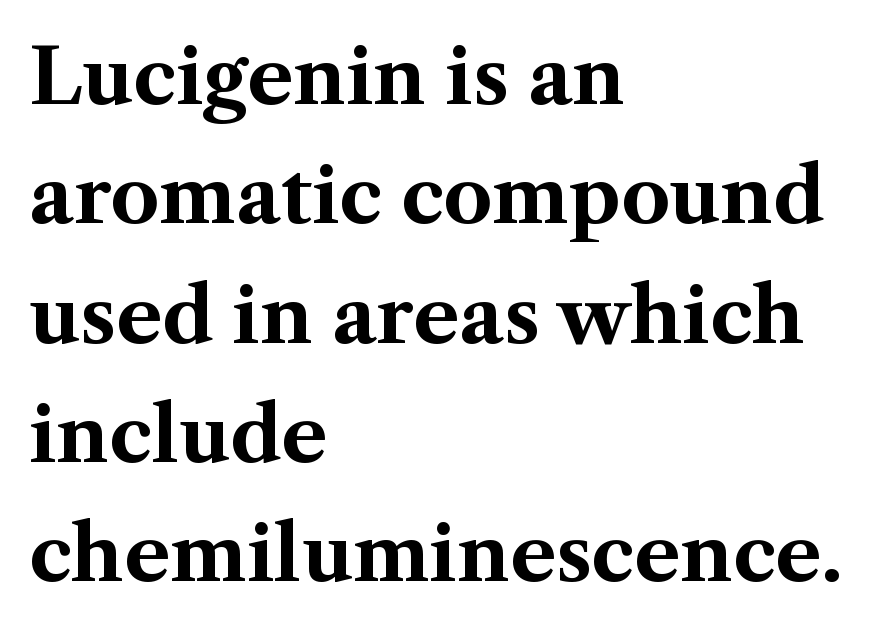
Q: Is the text bold? A: Yes.
Q: Is the text italic (slanted)? A: No, it is upright.
Q: Is the typeface a serif or a sans-serif typeface? A: Serif.
Q: Is the text underlined? A: No.
Q: How is the paragraph aligned? A: Left-aligned.
Q: Is the spacing between letters normal or unusually wide? A: Normal.
Q: Is the spacing between lines tight, normal or loose? A: Normal.
Q: Width (condensed, normal, or wide)? A: Normal.
Q: Stroke contrast? A: Medium.
Q: x-height? A: Medium.
Q: Monospaced? A: No.
